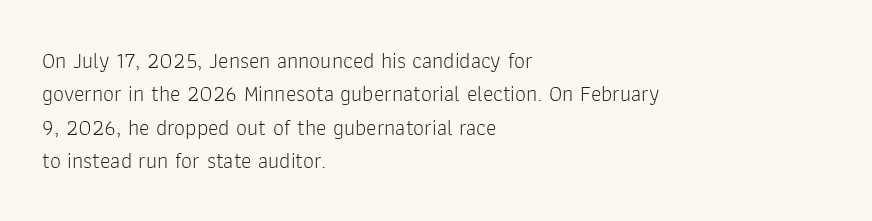
Q: Is the text bold? A: No.
Q: Is the text italic (slanted)? A: No, it is upright.
Q: Is the text underlined? A: No.
Q: How is the paragraph aligned? A: Left-aligned.
Q: Is the spacing between letters normal or unusually wide? A: Normal.
Q: Is the spacing between lines tight, normal or loose? A: Normal.
